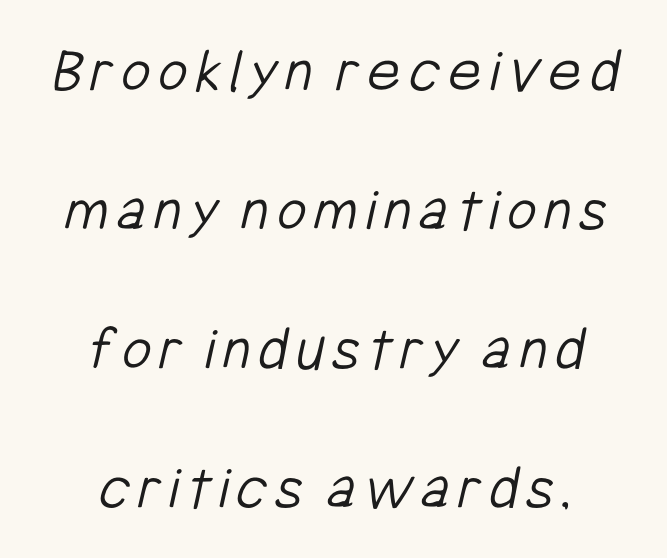
{"serif": "no", "bold": "no", "weight": "light", "width": "condensed", "stroke_contrast": "low", "x_height": "medium", "monospaced": "no", "underline": "no", "align": "center", "line_spacing": "loose", "line_spacing_ratio": 2.17, "glyph_px": 64}
